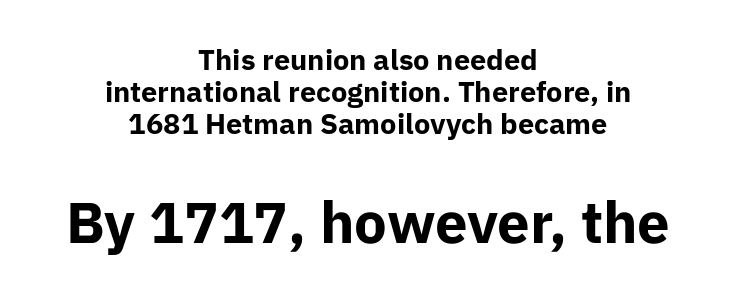
The tracking reads as untouched default to a designer's eye. This sample uses an upright cut, with every glyph sitting square on the baseline. If you squint, the bottom block still reads clearly — it's the larger of the two. The designer dialed line spacing down below the default.
